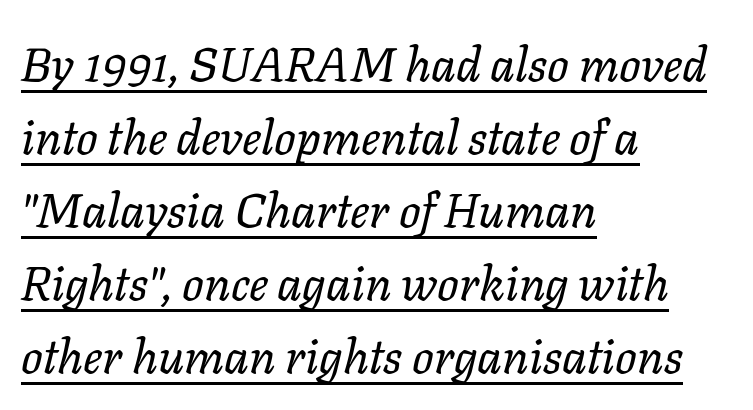
Q: Is the text bold? A: No.
Q: Is the text italic (slanted)? A: Yes, it leans right by about 11 degrees.
Q: Is the text underlined? A: Yes.
Q: How is the paragraph aligned? A: Left-aligned.
Q: Is the spacing between letters normal or unusually wide? A: Normal.
Q: Is the spacing between lines tight, normal or loose? A: Normal.
Q: Width (condensed, normal, or wide)? A: Normal.
Q: Stroke contrast? A: Low.
Q: x-height? A: Medium.
Q: Monospaced? A: No.
